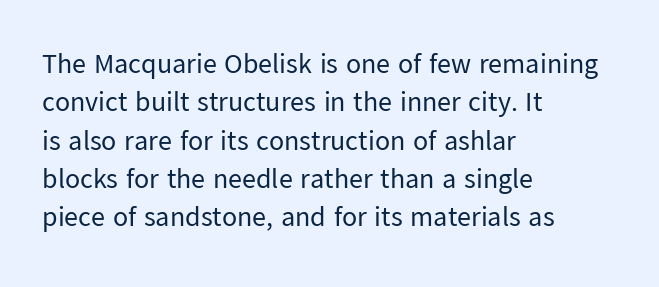
Q: Is the text bold? A: No.
Q: Is the text italic (slanted)? A: No, it is upright.
Q: Is the typeface a serif or a sans-serif typeface? A: Sans-serif.
Q: Is the text underlined? A: No.
Q: How is the paragraph aligned? A: Left-aligned.
Q: Is the spacing between letters normal or unusually wide? A: Normal.
Q: Is the spacing between lines tight, normal or loose? A: Normal.
Q: Width (condensed, normal, or wide)? A: Normal.
Q: Stroke contrast? A: Low.
Q: x-height? A: Medium.
Q: Monospaced? A: No.
